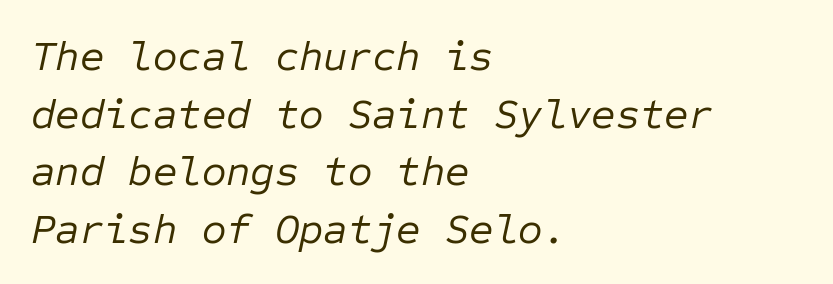
The image shows 42 px regular-weight type, italic (leaning right), monospaced; set left-aligned, normal line spacing (1.37x), normal letter spacing, not underlined; low stroke contrast and a medium x-height.
